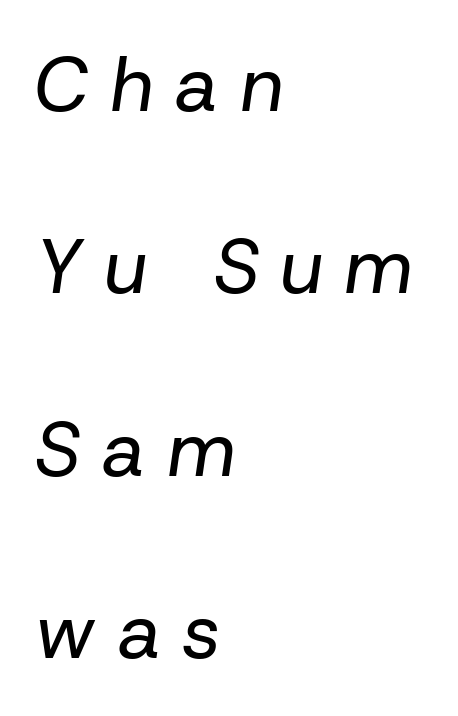
{"italic": "yes", "lean": "right", "slant_degrees": 8, "bold": "no", "weight": "regular", "width": "normal", "stroke_contrast": "low", "x_height": "medium", "monospaced": "no", "underline": "no", "align": "left", "line_spacing": "loose", "line_spacing_ratio": 2.37, "letter_spacing": "wide", "letter_spacing_em": 0.28, "glyph_px": 77}
